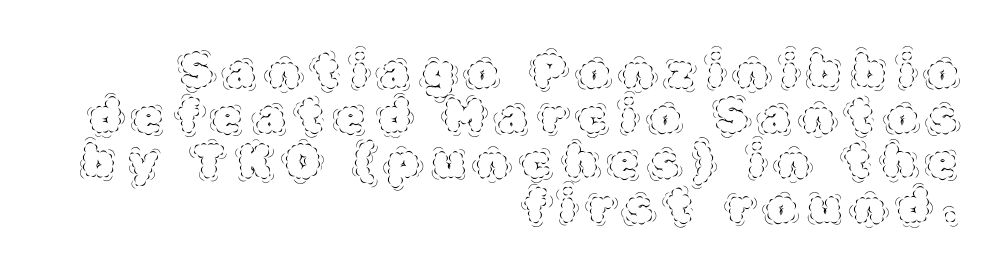
The image shows 46 px thin type, upright; set right-aligned, tight line spacing (0.98x), unusually wide letter spacing (+0.3 em), not underlined; a large x-height.
